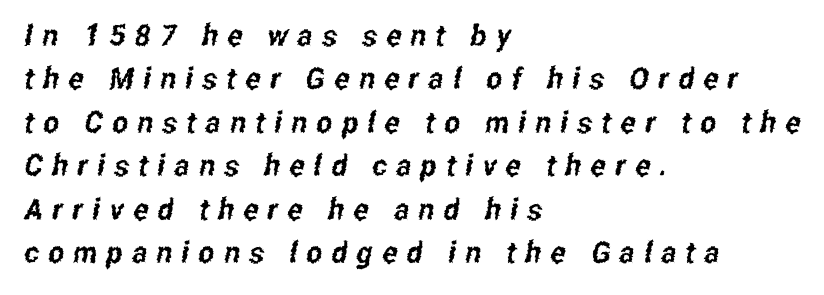
{"serif": "no", "width": "condensed", "stroke_contrast": "low", "x_height": "medium", "monospaced": "no", "underline": "no", "align": "left", "line_spacing": "normal", "line_spacing_ratio": 1.45, "letter_spacing": "wide", "letter_spacing_em": 0.31, "glyph_px": 30}
